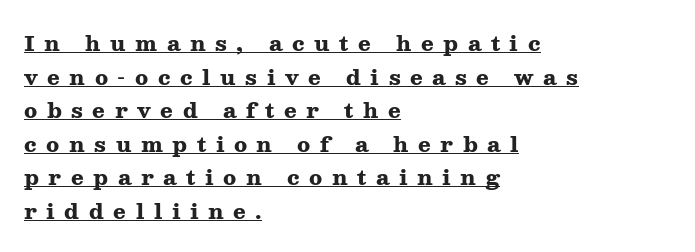
The image shows 21 px bold type, upright; set left-aligned, normal line spacing (1.6x), unusually wide letter spacing (+0.45 em), underlined.
